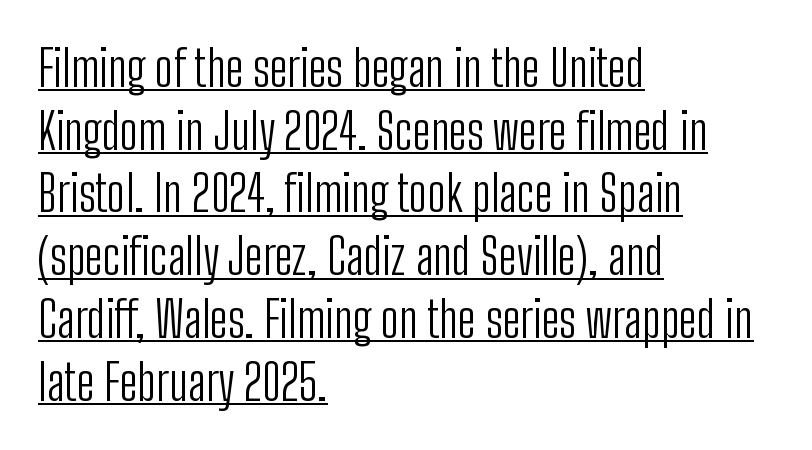
{"serif": "no", "italic": "no", "bold": "no", "weight": "light", "width": "condensed", "stroke_contrast": "low", "x_height": "medium", "monospaced": "no", "underline": "yes", "align": "left", "line_spacing": "normal", "line_spacing_ratio": 1.28, "letter_spacing": "normal", "letter_spacing_em": 0.0, "glyph_px": 49}
